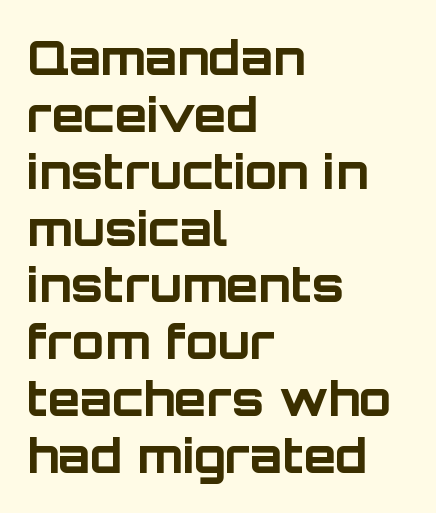
The image shows 47 px bold sans-serif type, upright; set left-aligned, line spacing 1.21x, normal letter spacing, not underlined; low stroke contrast and a large x-height.
